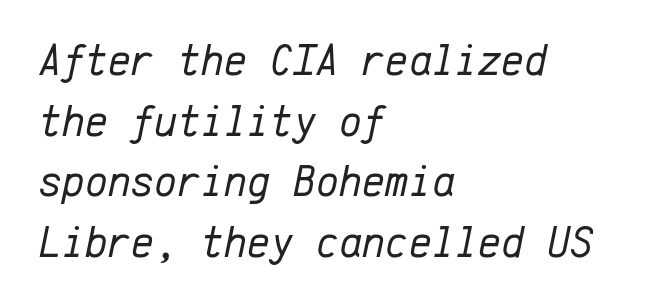
Stems here are at most as thick as an everyday book face. The text block is weighted toward the left margin, trailing off unevenly rightward. Every character here occupies the same horizontal width, giving the sample a typewriter-like rhythm. A clean baseline with only descenders dipping below it. Look at the tracking — it's just the regular setting, nothing added. Baseline-to-baseline distance is the conventional proportion of letter height.
